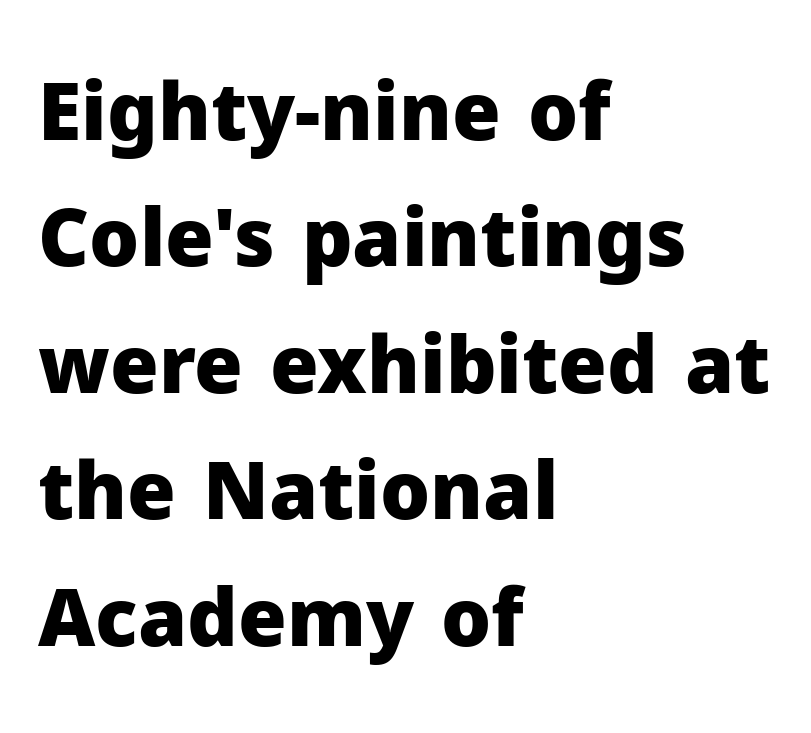
Q: Is the text bold? A: Yes.
Q: Is the text italic (slanted)? A: No, it is upright.
Q: Is the typeface a serif or a sans-serif typeface? A: Sans-serif.
Q: Is the text underlined? A: No.
Q: How is the paragraph aligned? A: Left-aligned.
Q: Is the spacing between letters normal or unusually wide? A: Normal.
Q: Is the spacing between lines tight, normal or loose? A: Normal.
Q: Width (condensed, normal, or wide)? A: Normal.
Q: Stroke contrast? A: Low.
Q: x-height? A: Medium.
Q: Monospaced? A: No.
